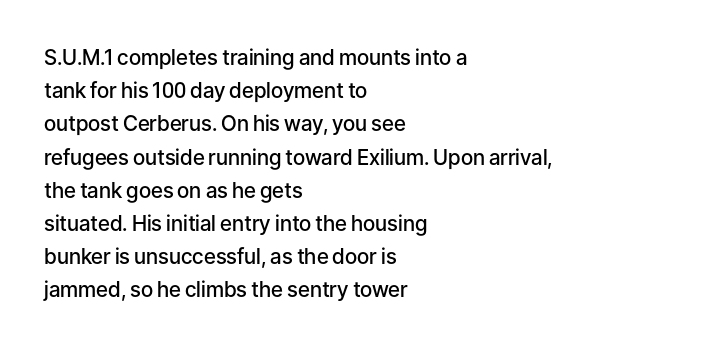
The image shows 21 px text type, upright; set left-aligned, normal line spacing (1.58x), normal letter spacing, not underlined.
